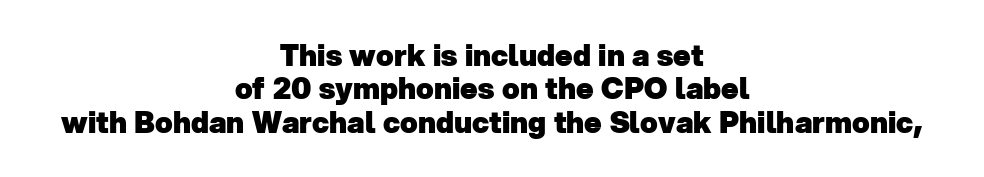
Q: Is the text bold? A: Yes.
Q: Is the typeface a serif or a sans-serif typeface? A: Sans-serif.
Q: Is the text underlined? A: No.
Q: How is the paragraph aligned? A: Centered.
Q: Is the spacing between letters normal or unusually wide? A: Normal.
Q: Is the spacing between lines tight, normal or loose? A: Tight.
Q: Width (condensed, normal, or wide)? A: Normal.
Q: Stroke contrast? A: Low.
Q: x-height? A: Medium.
Q: Monospaced? A: No.
